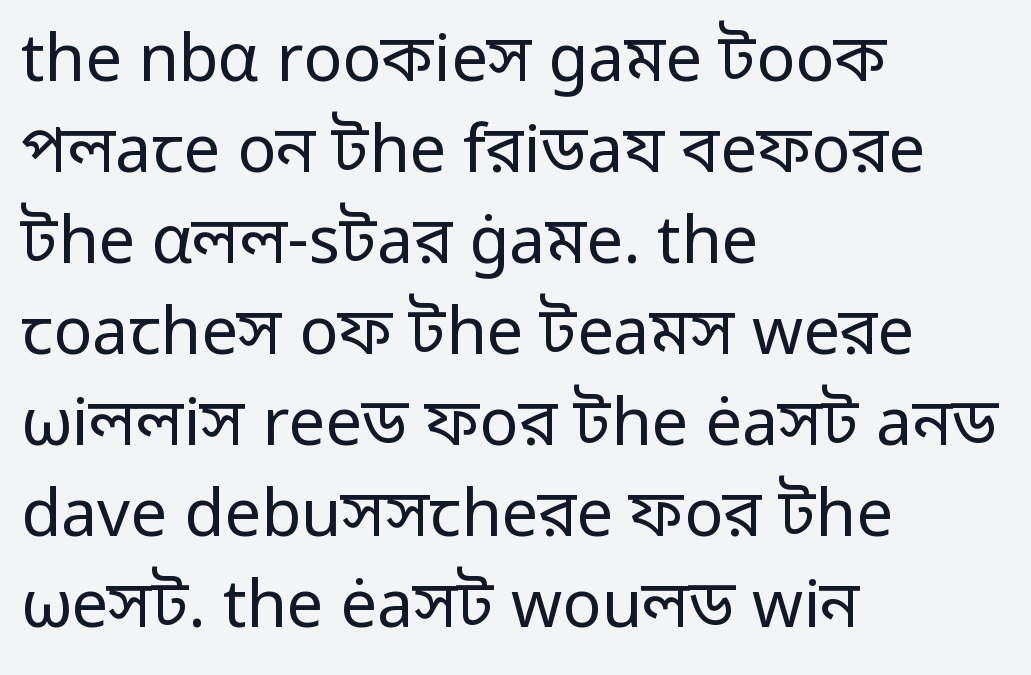
The type family on display is of the sans-serif kind. Regular leading. The space beneath each line is pristine and unruled. A typesetter would call this proportional, since set widths differ per character.
